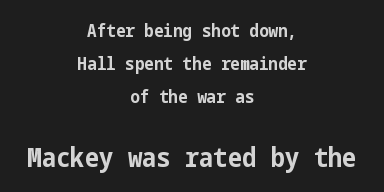
Heavy, bold letterforms. Horizontal alignment here is central, giving a formal, balanced look. Standard letterfit; no display-style spreading of the glyphs. The emphasis by scale lands on block number two, below.
